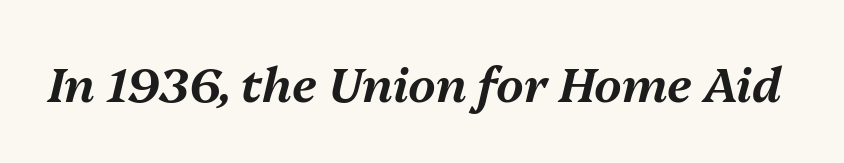
Q: Is the text italic (slanted)? A: Yes, it leans right by about 13 degrees.
Q: Is the text underlined? A: No.
Q: Is the spacing between letters normal or unusually wide? A: Normal.
Q: Width (condensed, normal, or wide)? A: Normal.
Q: Stroke contrast? A: Medium.
Q: x-height? A: Medium.
Q: Monospaced? A: No.
